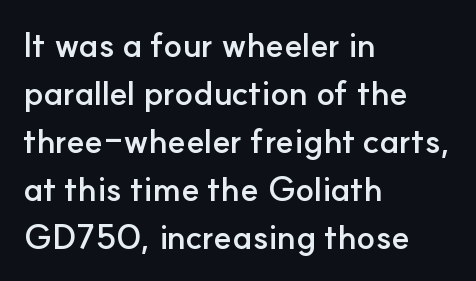
Vertical spacing — default. A typesetter would label this face a sans. This is the regular roman posture of the typeface. Every row of glyphs begins at an identical x-position on the left. Think of a printed novel: that variable character pitch is what you see here.
